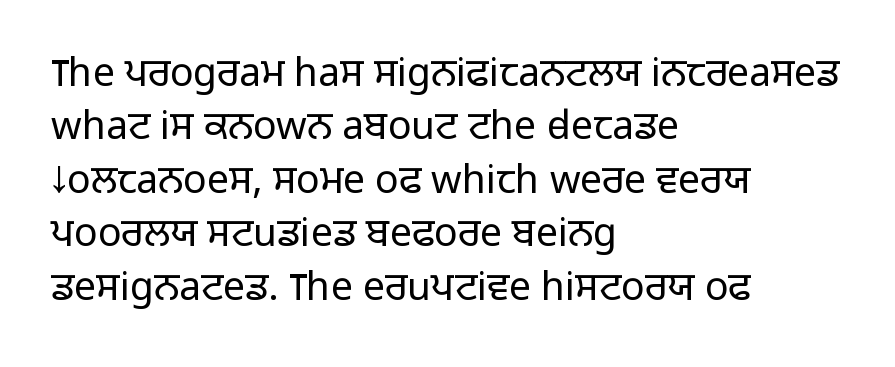
In CSS terms this would be text-align: left. The space directly below the letters is spotless. The characters are drawn with everyday or finer stroke widths. Are there feet on the stems? There aren't — it's a sans. Nothing unusual about the tracking: characters are spaced as the font intends. This block has exactly the height ordinary leading produces.
